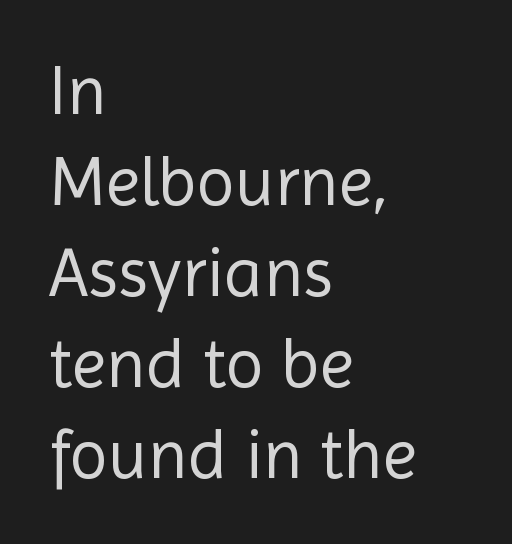
Q: Is the text bold? A: No.
Q: Is the text italic (slanted)? A: No, it is upright.
Q: Is the typeface a serif or a sans-serif typeface? A: Sans-serif.
Q: Is the text underlined? A: No.
Q: How is the paragraph aligned? A: Left-aligned.
Q: Is the spacing between letters normal or unusually wide? A: Normal.
Q: Is the spacing between lines tight, normal or loose? A: Normal.
Q: Width (condensed, normal, or wide)? A: Normal.
Q: x-height? A: Medium.
Q: Monospaced? A: No.
